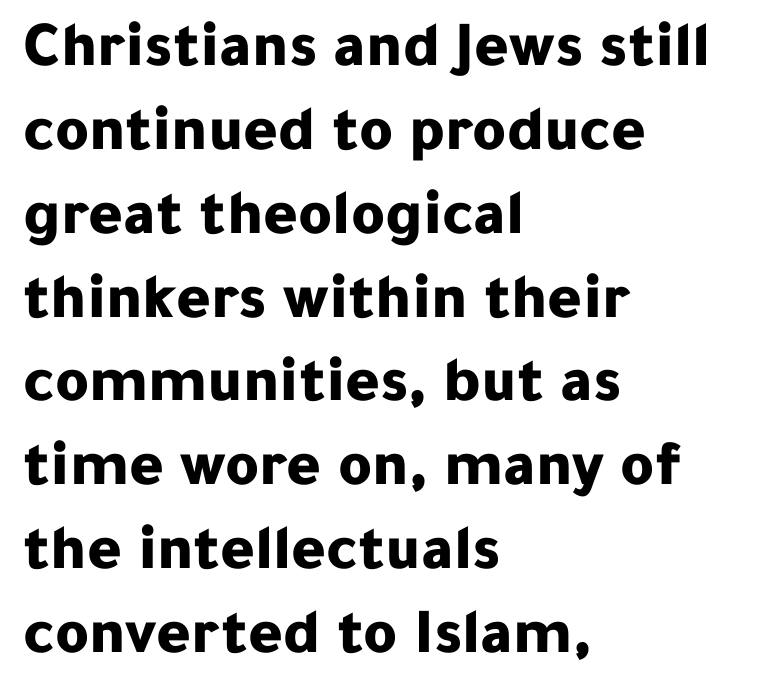
The image shows 65 px bold sans-serif type, upright; set left-aligned, normal line spacing (1.29x), normal letter spacing, not underlined; low stroke contrast and a medium x-height.
